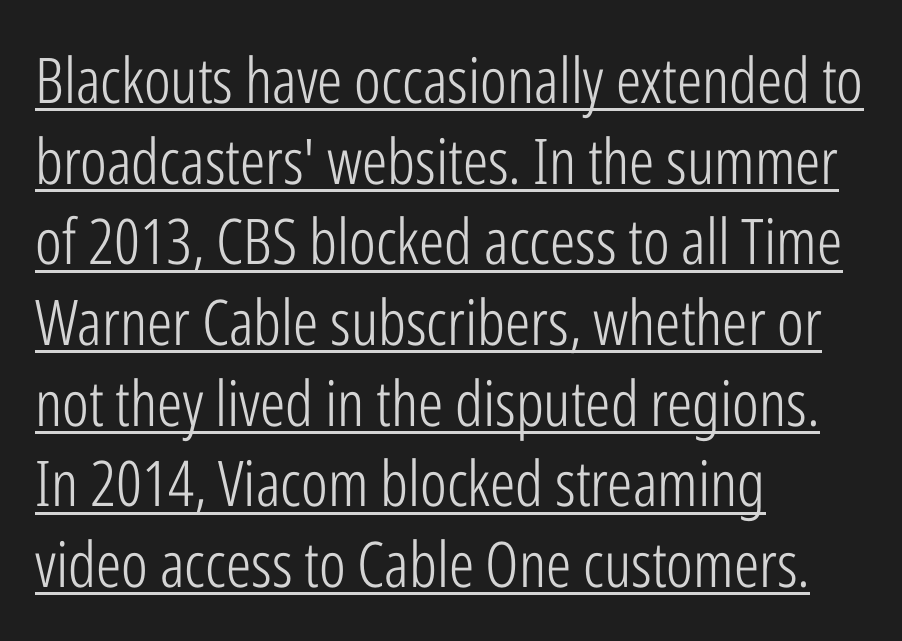
{"serif": "no", "italic": "no", "bold": "no", "weight": "light", "width": "condensed", "stroke_contrast": "low", "x_height": "medium", "monospaced": "no", "underline": "yes", "align": "left", "line_spacing": "normal", "line_spacing_ratio": 1.28, "letter_spacing": "normal", "letter_spacing_em": 0.0, "glyph_px": 63}
